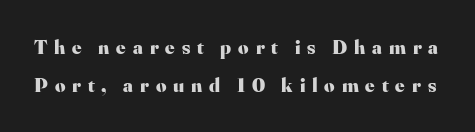
Q: Is the text bold? A: Yes.
Q: Is the text italic (slanted)? A: No, it is upright.
Q: Is the text underlined? A: No.
Q: Is the spacing between letters normal or unusually wide? A: Unusually wide.
